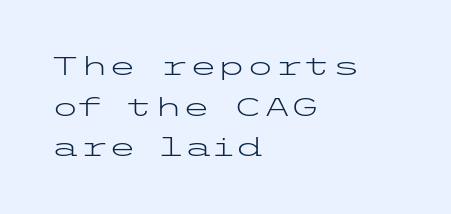
The image shows 26 px text type, upright; set left-aligned, normal line spacing (1.56x), normal letter spacing, not underlined.
